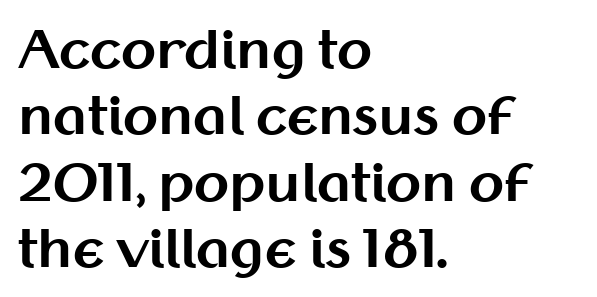
Short and long lines alike share a common starting point at left. The area under the type is left untouched. Note the varied advance widths — an 'i' is clearly narrower than an 'm'. Chunky letters — that's bold for sure. Reading down the column, the eye jumps a familiar distance to each next line. The gaps between neighbouring characters are ordinary and unremarkable.
